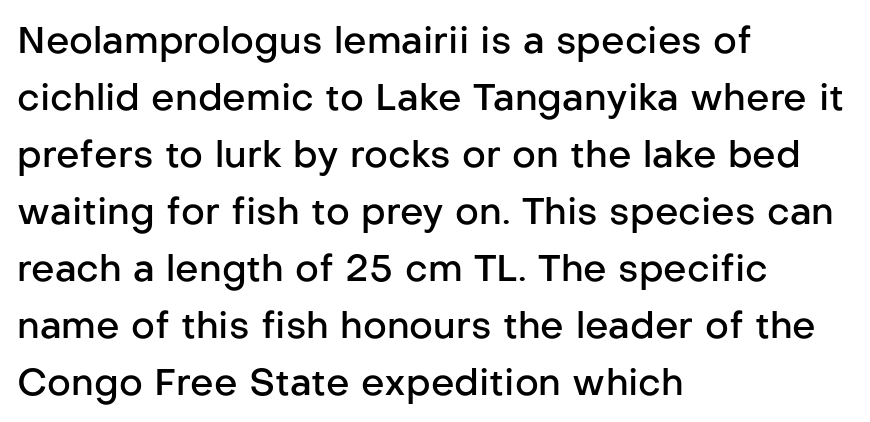
Is there any slant? The stems are plumb. If you drew a ruler down the left edge, every line would touch it. I'd call this a sans setting — the letters go barefoot. The glyphs are unaccompanied by any horizontal stroke below them. Notice how descenders clear the ascenders below comfortably — that's standard leading. The font is running at a semibold setting, under full bold.
